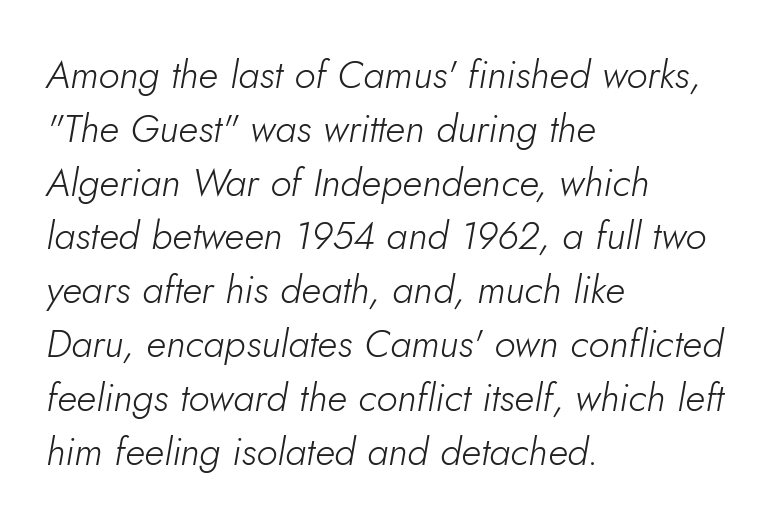
{"italic": "yes", "lean": "right", "slant_degrees": 5, "bold": "no", "weight": "light", "width": "normal", "stroke_contrast": "low", "x_height": "small", "monospaced": "no", "underline": "no", "align": "left", "line_spacing": "normal", "line_spacing_ratio": 1.38, "letter_spacing": "normal", "letter_spacing_em": 0.0, "glyph_px": 39}
